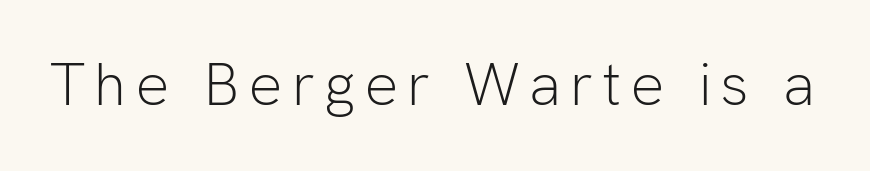
{"serif": "no", "italic": "no", "bold": "no", "weight": "light", "width": "normal", "stroke_contrast": "low", "x_height": "medium", "monospaced": "no", "underline": "no", "glyph_px": 60}
